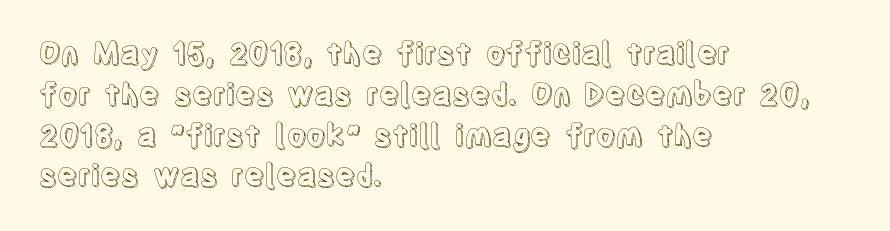
The image shows 30 px condensed type, upright; set left-aligned, normal line spacing (1.36x), normal letter spacing, not underlined; a large x-height.
